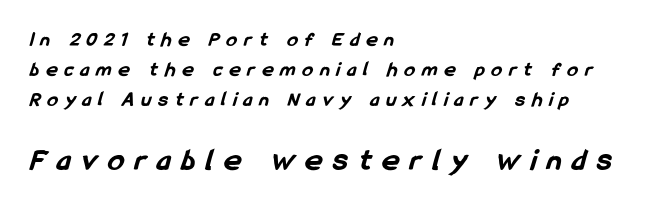
The image shows 32 px bold, condensed sans-serif type; set left-aligned, normal line spacing (1.42x), unusually wide letter spacing (+0.35 em), not underlined; the second (bottom) block is 1.52x larger; low stroke contrast and a medium x-height.
